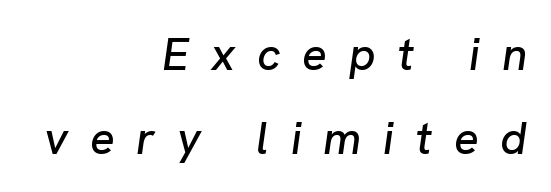
Q: Is the text italic (slanted)? A: Yes, it leans right by about 8 degrees.
Q: Is the text underlined? A: No.
Q: How is the paragraph aligned? A: Right-aligned.
Q: Is the spacing between letters normal or unusually wide? A: Unusually wide.
Q: Width (condensed, normal, or wide)? A: Normal.
Q: Stroke contrast? A: Low.
Q: x-height? A: Medium.
Q: Monospaced? A: No.
